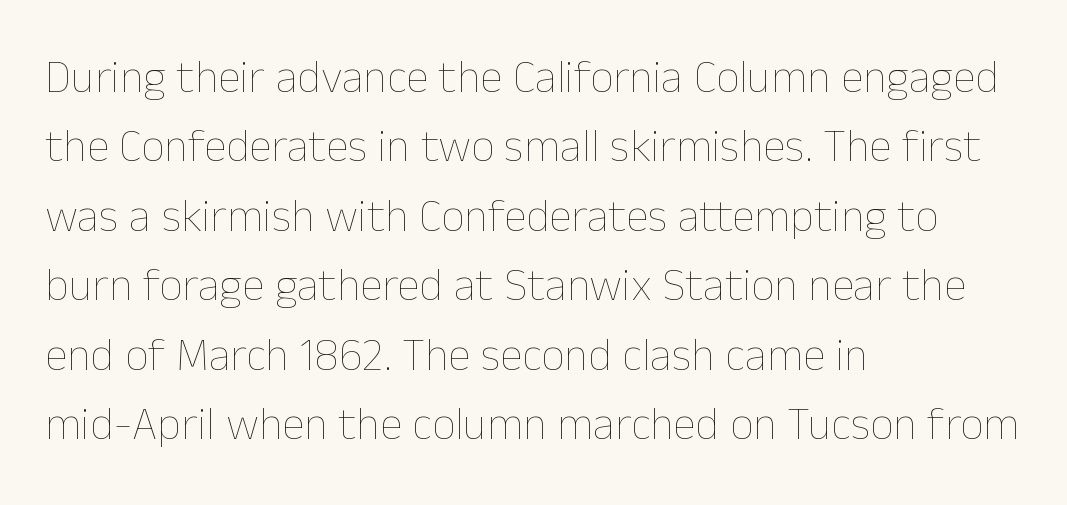
{"italic": "no", "bold": "no", "weight": "thin", "width": "normal", "stroke_contrast": "low", "x_height": "medium", "monospaced": "no", "underline": "no", "align": "left", "line_spacing": "normal", "line_spacing_ratio": 1.51, "letter_spacing": "normal", "letter_spacing_em": 0.0, "glyph_px": 46}
